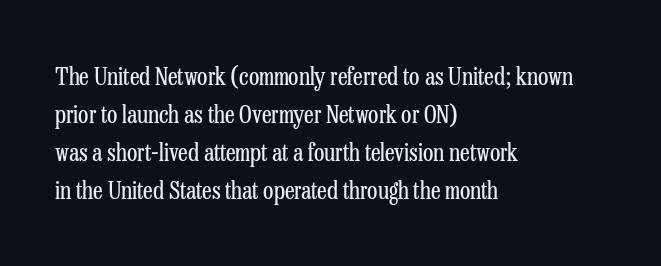
{"italic": "no", "bold": "no", "underline": "no", "align": "left", "line_spacing": "normal", "line_spacing_ratio": 1.59, "letter_spacing": "normal", "letter_spacing_em": 0.0, "glyph_px": 24}
